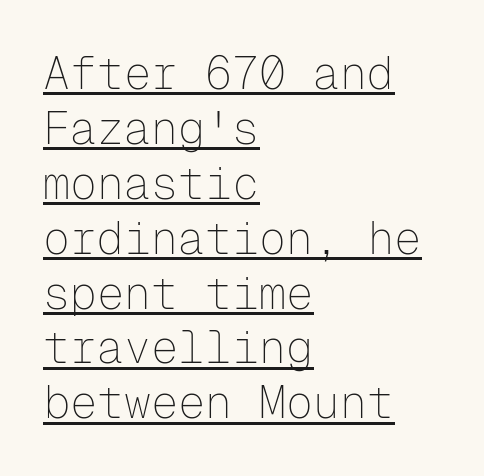
{"serif": "no", "italic": "no", "bold": "no", "weight": "thin", "width": "normal", "stroke_contrast": "low", "x_height": "medium", "monospaced": "yes", "underline": "yes", "align": "left", "line_spacing_ratio": 1.22, "letter_spacing": "normal", "letter_spacing_em": 0.0, "glyph_px": 45}
